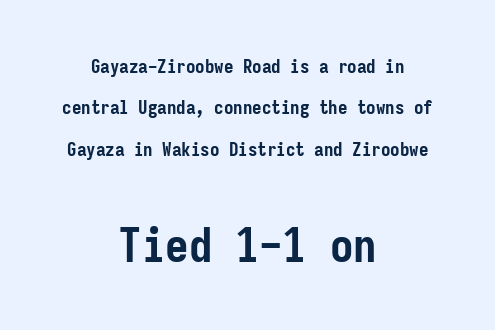
{"serif": "no", "italic": "no", "bold": "yes", "weight": "semibold", "width": "condensed", "stroke_contrast": "low", "x_height": "medium", "monospaced": "yes", "underline": "no", "align": "center", "line_spacing": "loose", "line_spacing_ratio": 2.18, "letter_spacing": "normal", "letter_spacing_em": 0.0, "larger_block": "second", "size_ratio": 2.47, "glyph_px": 47}
